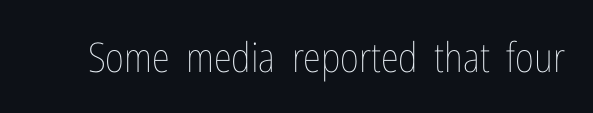
{"italic": "no", "bold": "no", "weight": "thin", "width": "condensed", "stroke_contrast": "low", "x_height": "medium", "monospaced": "no", "underline": "no", "letter_spacing": "normal", "letter_spacing_em": 0.0, "glyph_px": 41}
